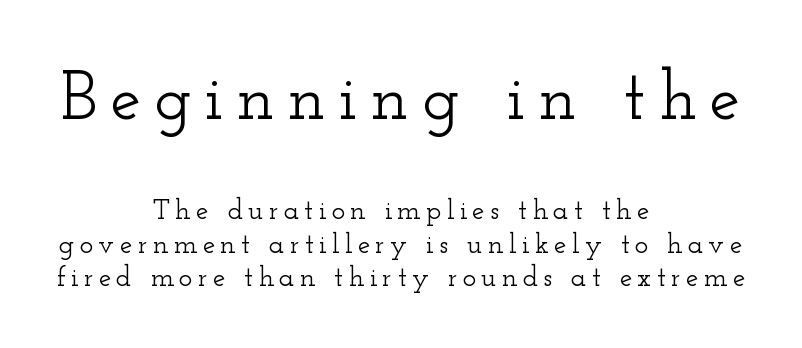
Q: Is the text italic (slanted)? A: No, it is upright.
Q: Is the typeface a serif or a sans-serif typeface? A: Serif.
Q: Is the text underlined? A: No.
Q: How is the paragraph aligned? A: Centered.
Q: Which block of text is set in a larger size, the first (top) or the second (bottom)? A: The first (top) one.
Q: Width (condensed, normal, or wide)? A: Wide.
Q: Stroke contrast? A: Low.
Q: x-height? A: Small.
Q: Monospaced? A: No.
